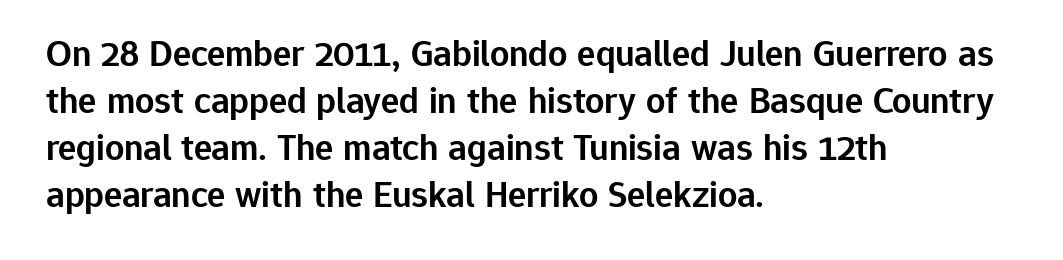
Q: Is the text bold? A: Semi-bold.
Q: Is the text italic (slanted)? A: No, it is upright.
Q: Is the typeface a serif or a sans-serif typeface? A: Sans-serif.
Q: Is the text underlined? A: No.
Q: How is the paragraph aligned? A: Left-aligned.
Q: Is the spacing between letters normal or unusually wide? A: Normal.
Q: Width (condensed, normal, or wide)? A: Normal.
Q: Stroke contrast? A: Low.
Q: x-height? A: Medium.
Q: Monospaced? A: No.
